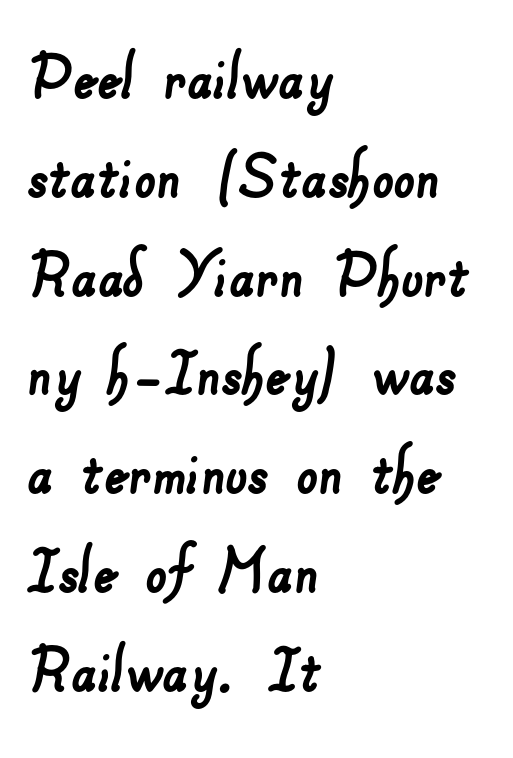
Reading down the block, your eye returns to a fixed left position each line. The tracking reads as untouched default to a designer's eye. A typesetter would label this face a sans. Each new line begins a customary step beneath the previous one. Looks like regular typesetting: each glyph gets only the width it needs.
